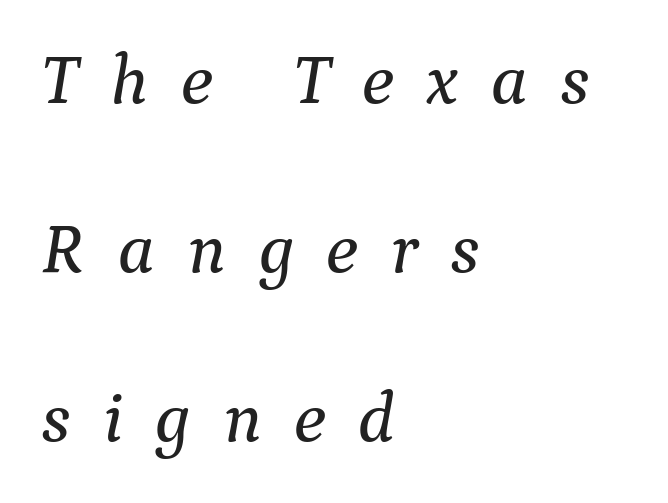
The image shows 72 px serif type, italic (leaning right); set left-aligned, loose line spacing (2.35x), unusually wide letter spacing (+0.45 em), not underlined; medium stroke contrast and a medium x-height.
